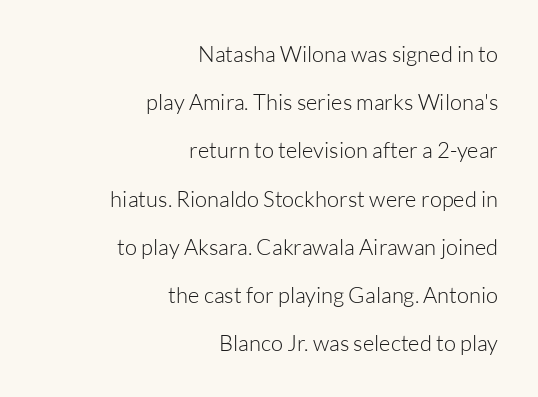
The image shows 22 px text type, upright; set right-aligned, loose line spacing (2.19x), normal letter spacing, not underlined.
